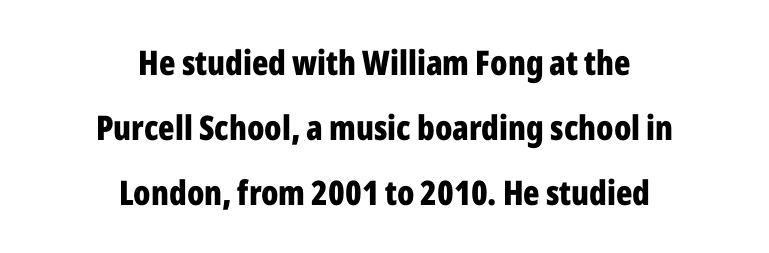
{"serif": "no", "italic": "no", "bold": "yes", "weight": "bold", "width": "condensed", "stroke_contrast": "low", "x_height": "medium", "monospaced": "no", "underline": "no", "align": "center", "line_spacing": "loose", "line_spacing_ratio": 1.91, "letter_spacing": "normal", "letter_spacing_em": 0.0, "glyph_px": 34}
